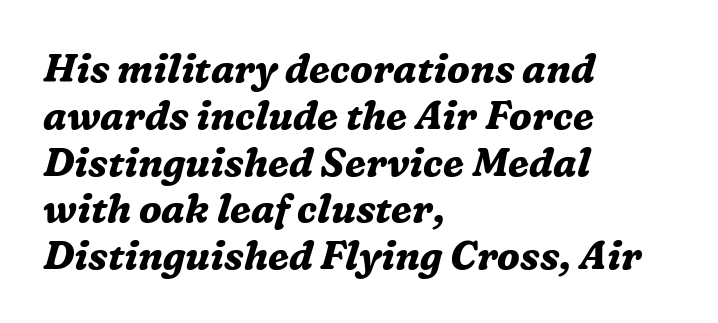
Observe the serifs anchoring each vertical stroke in this sample. Heavy, bold letterforms. Here the designer chose a conventional face with non-uniform glyph widths. This is oblique type, the kind used for emphasis or titles. The rendering keeps characters at their native spacing.
